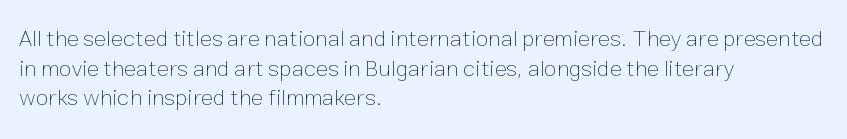
The image shows 23 px text type, upright; set left-aligned, normal line spacing (1.29x), normal letter spacing, not underlined.
